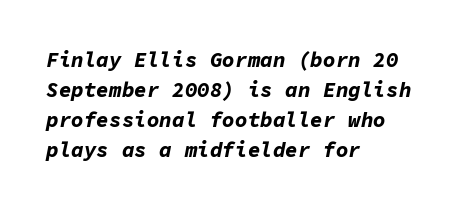
Q: Is the text bold? A: Yes.
Q: Is the text italic (slanted)? A: Yes, it leans right by about 11 degrees.
Q: Is the text underlined? A: No.
Q: How is the paragraph aligned? A: Left-aligned.
Q: Is the spacing between letters normal or unusually wide? A: Normal.
Q: Is the spacing between lines tight, normal or loose? A: Normal.
